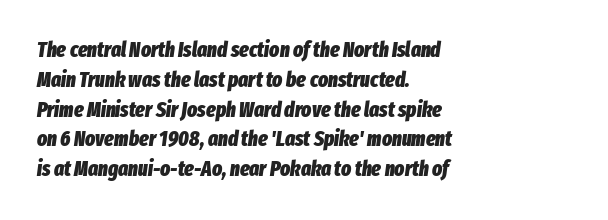
The specimen reads as italic at a glance. Every row of glyphs begins at an identical x-position on the left. Look at the tracking — it's just the regular setting, nothing added. A dark, heavy texture on the line: the type is bold.
